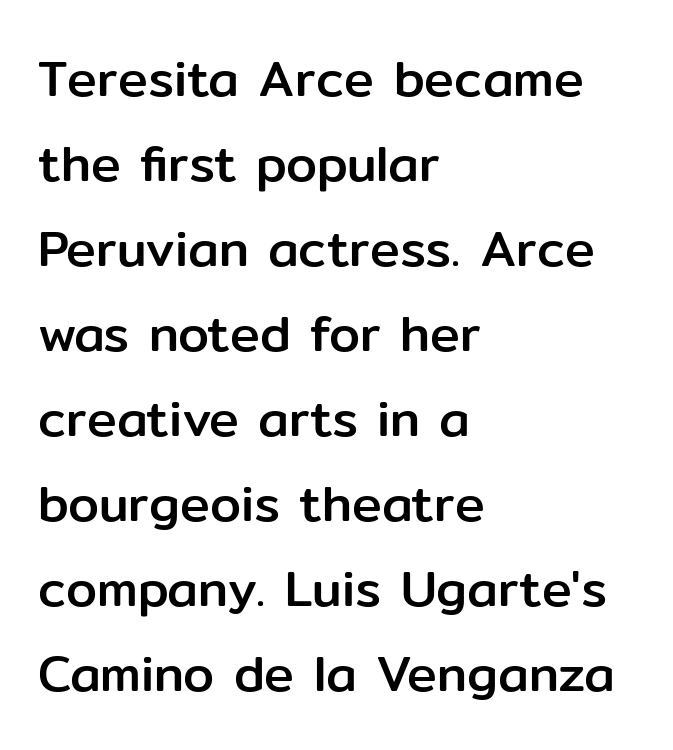
The image shows 50 px sans-serif type, upright; set left-aligned, normal line spacing (1.7x), normal letter spacing, not underlined; low stroke contrast and a medium x-height.
